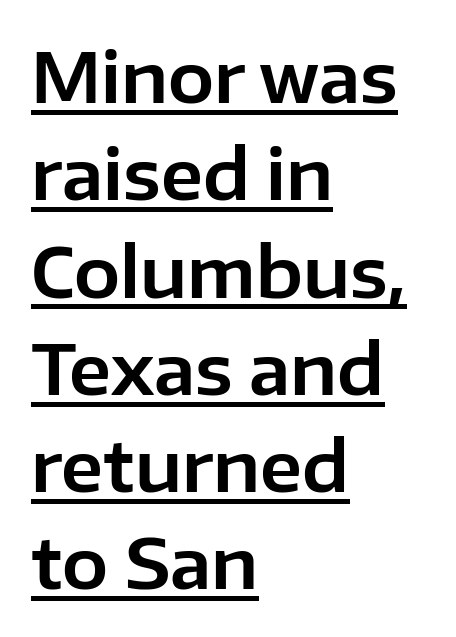
Tracking here is standard; glyphs follow each other at the usual distance. To sum up the face: it is a sans, with no serifs. The specimen reads as upright at a glance. You could not count columns in this text — the font is proportionally spaced. Is the block centered? No — it sits flush against the left margin.
